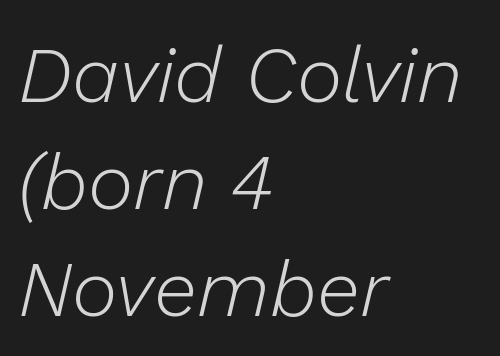
Q: Is the text bold? A: No.
Q: Is the text italic (slanted)? A: Yes, it leans right by about 13 degrees.
Q: Is the text underlined? A: No.
Q: How is the paragraph aligned? A: Left-aligned.
Q: Is the spacing between letters normal or unusually wide? A: Normal.
Q: Is the spacing between lines tight, normal or loose? A: Normal.
Q: Width (condensed, normal, or wide)? A: Normal.
Q: Stroke contrast? A: Low.
Q: x-height? A: Medium.
Q: Monospaced? A: No.
